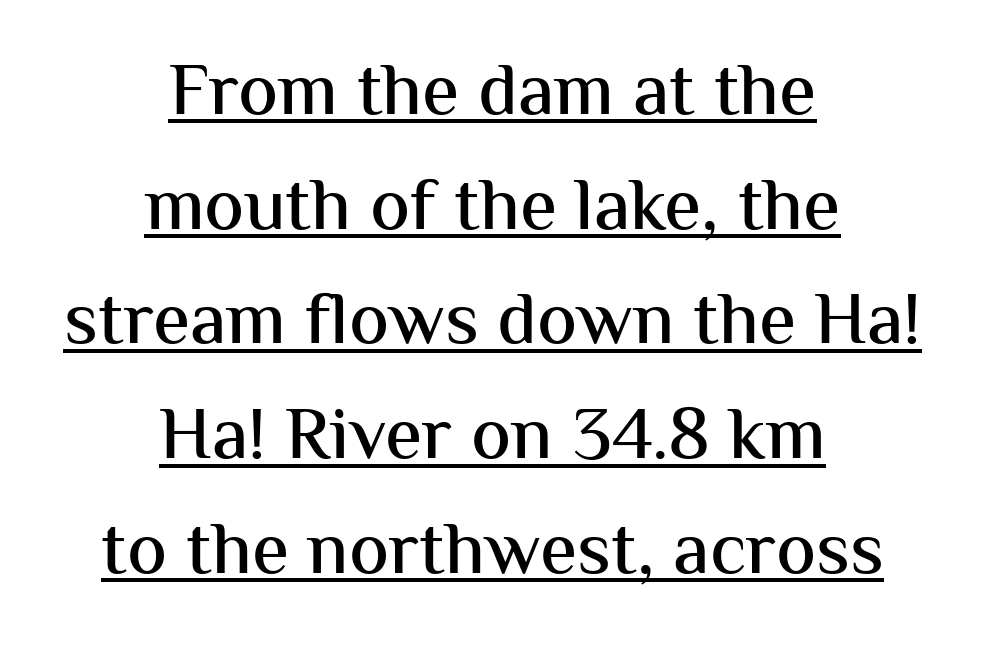
Q: Is the text italic (slanted)? A: No, it is upright.
Q: Is the typeface a serif or a sans-serif typeface? A: Sans-serif.
Q: Is the text underlined? A: Yes.
Q: How is the paragraph aligned? A: Centered.
Q: Is the spacing between letters normal or unusually wide? A: Normal.
Q: Is the spacing between lines tight, normal or loose? A: Normal.
Q: Width (condensed, normal, or wide)? A: Normal.
Q: Stroke contrast? A: Medium.
Q: x-height? A: Medium.
Q: Monospaced? A: No.
